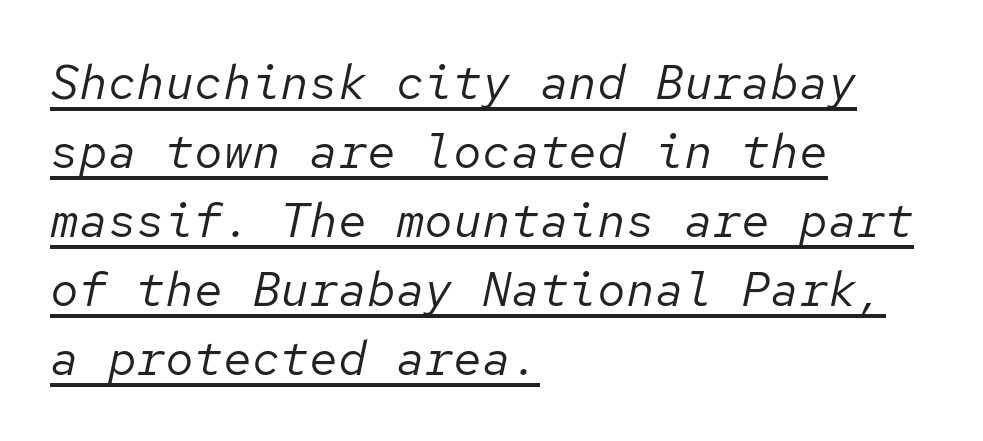
The glyphs look as if they've been sheared to an angle. Visually the block forms a straight wall on the left and a jagged coastline on the right. The letters march in equal steps, a hallmark of fixed-pitch type. Horizontal bands of white between lines are of average thickness.
